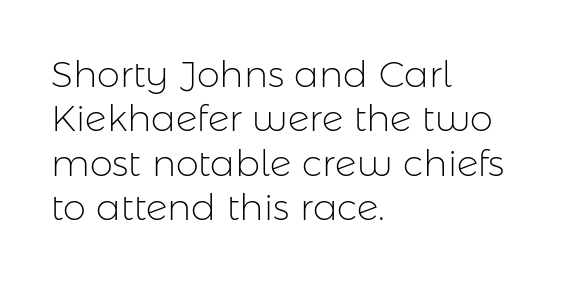
The image shows 37 px light sans-serif type, upright; set left-aligned, line spacing 1.2x, normal letter spacing, not underlined; low stroke contrast and a medium x-height.
